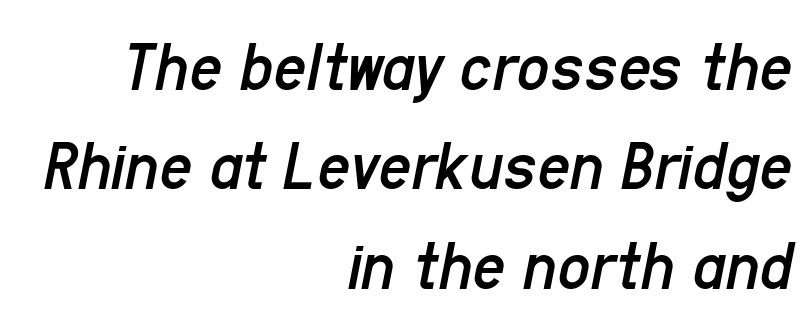
{"italic": "yes", "lean": "right", "slant_degrees": 11, "bold": "no", "weight": "regular", "width": "condensed", "stroke_contrast": "low", "x_height": "medium", "monospaced": "no", "underline": "no", "align": "right", "line_spacing": "normal", "line_spacing_ratio": 1.38, "letter_spacing": "normal", "letter_spacing_em": 0.0, "glyph_px": 72}
